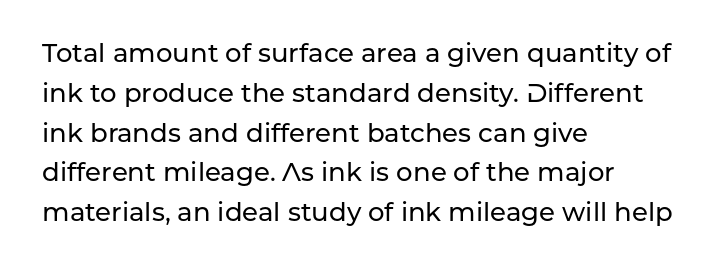
How would I describe the line gaps? Plain and ordinary. Does extra space separate the letters? No, they use regular spacing. These lines stack with their left ends in a neat column. Underlining? Definitely not there. Quick note: not italic, upright.
